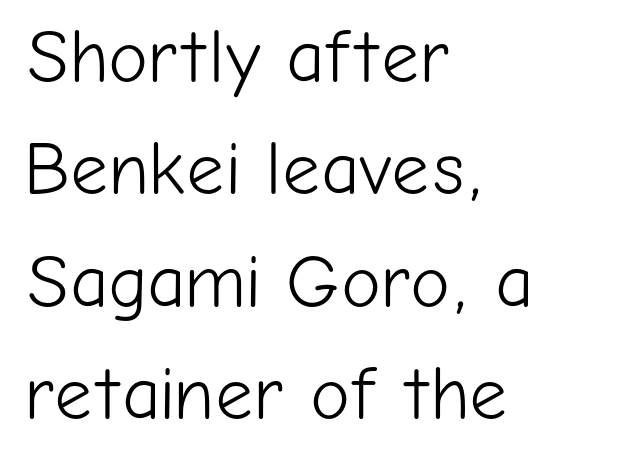
Characters follow at the spacing the type designer built in. This block has exactly the height ordinary leading produces. Nothing heavy about these letters — not bold at all. Proportional: the letters do not fall into vertical columns.
